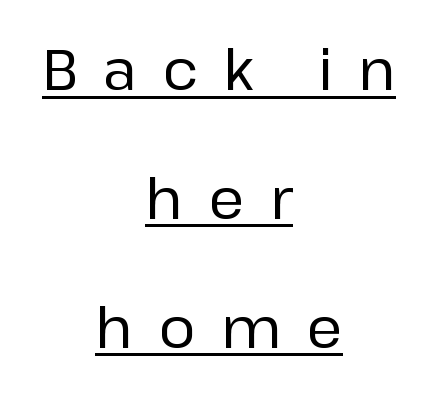
{"serif": "no", "italic": "no", "width": "normal", "stroke_contrast": "low", "x_height": "medium", "monospaced": "no", "underline": "yes", "align": "center", "line_spacing": "loose", "line_spacing_ratio": 2.3, "letter_spacing": "wide", "letter_spacing_em": 0.45, "glyph_px": 56}
